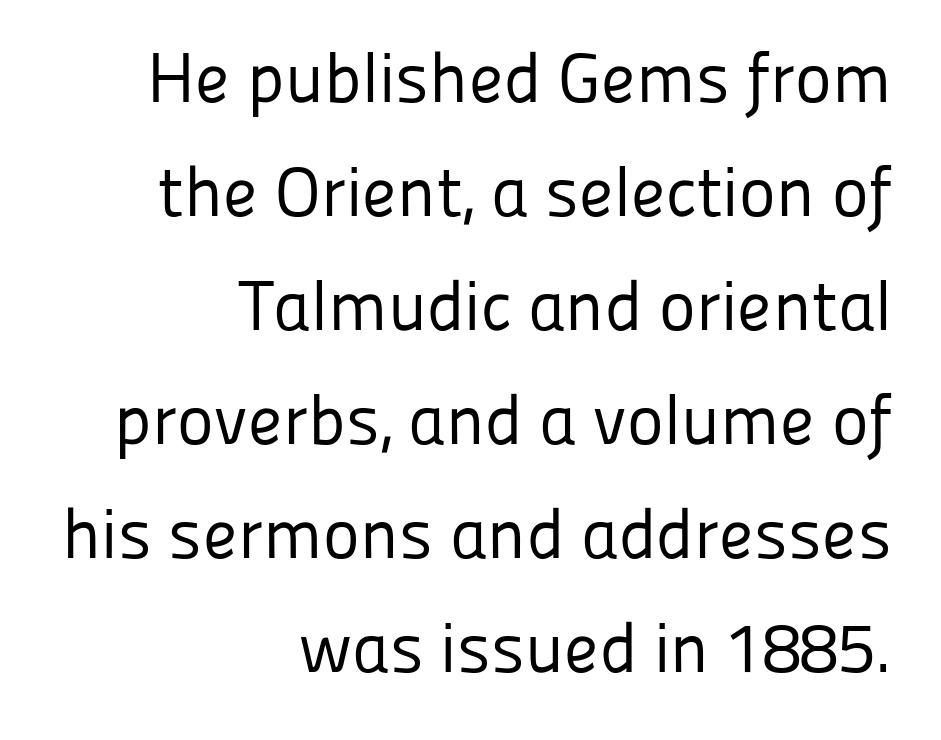
The image shows 70 px regular-weight sans-serif type, upright; set right-aligned, normal line spacing (1.63x), normal letter spacing, not underlined; low stroke contrast and a medium x-height.
